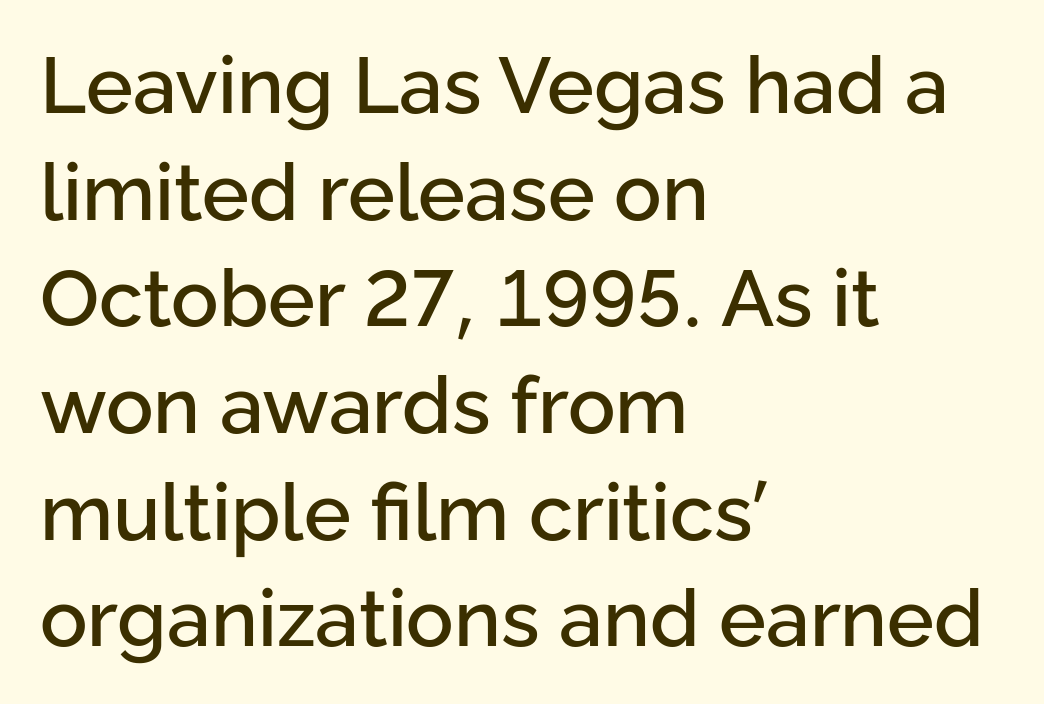
The image shows 79 px sans-serif type, upright; set left-aligned, normal line spacing (1.35x), normal letter spacing, not underlined; low stroke contrast and a medium x-height.
